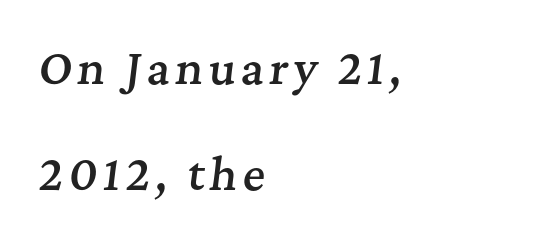
Q: Is the text bold? A: Semi-bold.
Q: Is the text italic (slanted)? A: Yes, it leans right by about 7 degrees.
Q: Is the typeface a serif or a sans-serif typeface? A: Serif.
Q: Is the text underlined? A: No.
Q: How is the paragraph aligned? A: Left-aligned.
Q: Is the spacing between lines tight, normal or loose? A: Loose.
Q: Width (condensed, normal, or wide)? A: Normal.
Q: Stroke contrast? A: Medium.
Q: x-height? A: Medium.
Q: Monospaced? A: No.
